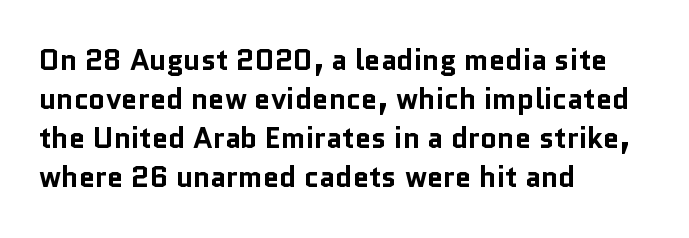
Q: Is the text bold? A: Yes.
Q: Is the text italic (slanted)? A: No, it is upright.
Q: Is the typeface a serif or a sans-serif typeface? A: Sans-serif.
Q: Is the text underlined? A: No.
Q: How is the paragraph aligned? A: Left-aligned.
Q: Is the spacing between letters normal or unusually wide? A: Normal.
Q: Is the spacing between lines tight, normal or loose? A: Normal.
Q: Width (condensed, normal, or wide)? A: Normal.
Q: Stroke contrast? A: Low.
Q: x-height? A: Medium.
Q: Monospaced? A: No.
